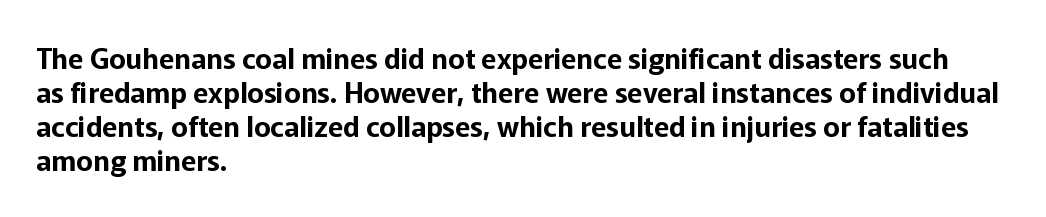
{"serif": "no", "italic": "no", "width": "normal", "stroke_contrast": "low", "x_height": "medium", "monospaced": "no", "underline": "no", "align": "left", "line_spacing_ratio": 1.22, "letter_spacing": "normal", "letter_spacing_em": 0.0, "glyph_px": 28}
